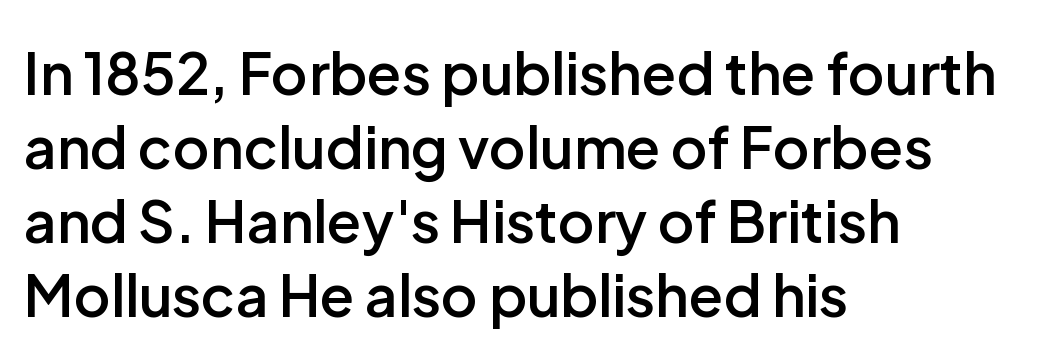
{"serif": "no", "italic": "no", "bold": "semi", "weight": "semibold", "width": "normal", "stroke_contrast": "low", "x_height": "medium", "monospaced": "no", "underline": "no", "align": "left", "line_spacing": "normal", "line_spacing_ratio": 1.3, "letter_spacing": "normal", "letter_spacing_em": 0.0, "glyph_px": 57}
